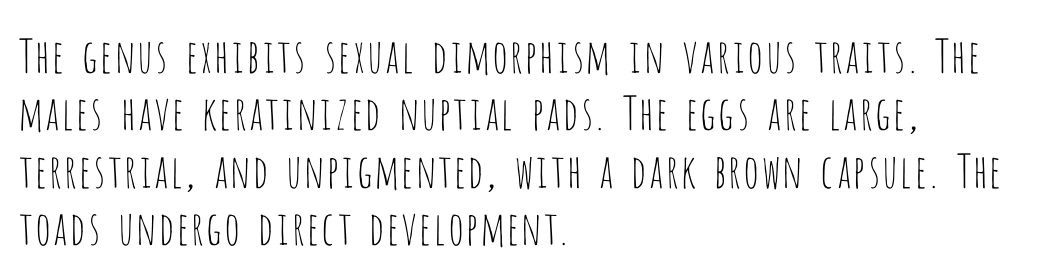
The letters stand upright; this is a roman face. The type is set solid horizontally, with unmodified tracking. No chunkiness to these letters — they're not bold. Each letter's strokes conclude bluntly, with no projecting serifs. Note the varied advance widths — an 'i' is clearly narrower than an 'm'. The baseline area is clear.
